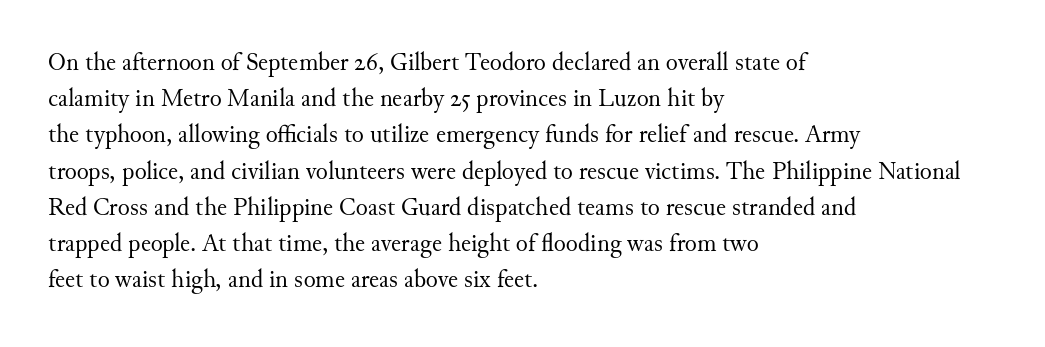
Q: Is the text bold? A: No.
Q: Is the text italic (slanted)? A: No, it is upright.
Q: Is the text underlined? A: No.
Q: How is the paragraph aligned? A: Left-aligned.
Q: Is the spacing between letters normal or unusually wide? A: Normal.
Q: Is the spacing between lines tight, normal or loose? A: Normal.
